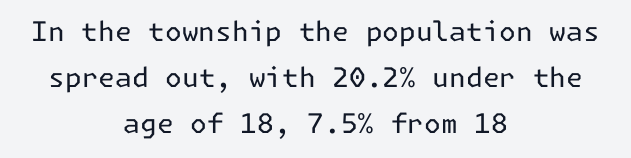
Q: Is the text bold? A: No.
Q: Is the text italic (slanted)? A: No, it is upright.
Q: Is the text underlined? A: No.
Q: How is the paragraph aligned? A: Centered.
Q: Is the spacing between letters normal or unusually wide? A: Normal.
Q: Is the spacing between lines tight, normal or loose? A: Normal.
